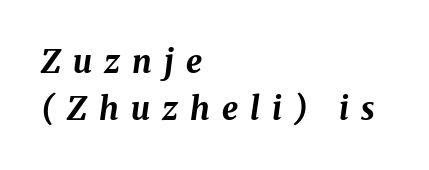
Q: Is the text bold? A: Yes.
Q: Is the text italic (slanted)? A: Yes, it leans right by about 8 degrees.
Q: Is the text underlined? A: No.
Q: How is the paragraph aligned? A: Left-aligned.
Q: Is the spacing between letters normal or unusually wide? A: Unusually wide.
Q: Is the spacing between lines tight, normal or loose? A: Normal.
Q: Width (condensed, normal, or wide)? A: Normal.
Q: Stroke contrast? A: Medium.
Q: x-height? A: Medium.
Q: Monospaced? A: No.
